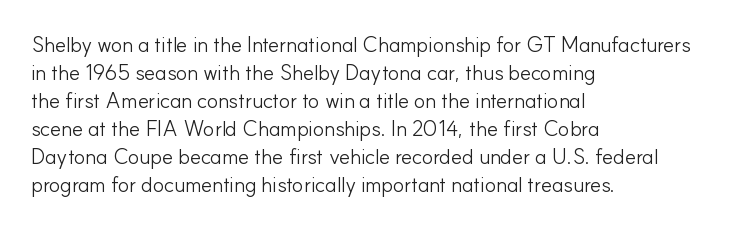
{"italic": "no", "bold": "no", "underline": "no", "align": "left", "line_spacing": "normal", "line_spacing_ratio": 1.33, "letter_spacing": "normal", "letter_spacing_em": 0.0, "glyph_px": 21}
